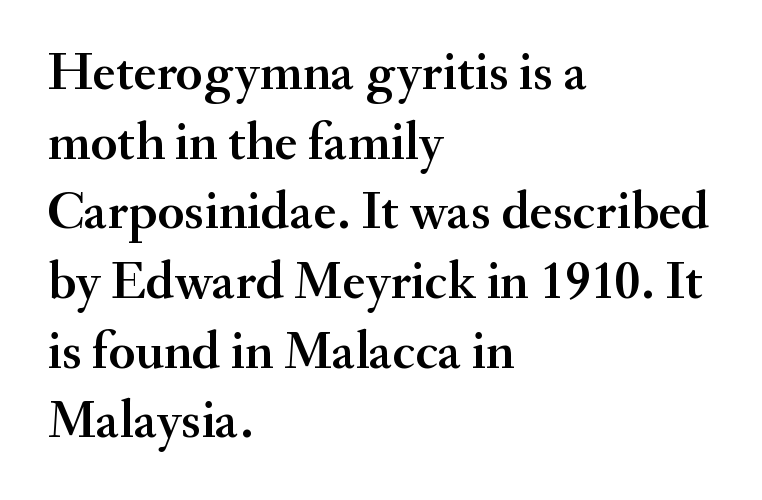
{"serif": "yes", "italic": "no", "width": "normal", "stroke_contrast": "medium", "x_height": "small", "monospaced": "no", "underline": "no", "align": "left", "line_spacing": "normal", "line_spacing_ratio": 1.29, "letter_spacing": "normal", "letter_spacing_em": 0.0, "glyph_px": 54}
